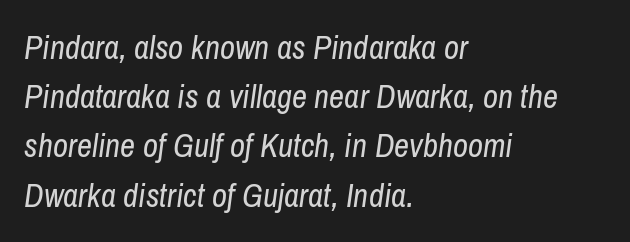
Q: Is the text bold? A: No.
Q: Is the text italic (slanted)? A: Yes, it leans right by about 8 degrees.
Q: Is the text underlined? A: No.
Q: How is the paragraph aligned? A: Left-aligned.
Q: Is the spacing between letters normal or unusually wide? A: Normal.
Q: Is the spacing between lines tight, normal or loose? A: Normal.
Q: Width (condensed, normal, or wide)? A: Condensed.
Q: Stroke contrast? A: Low.
Q: x-height? A: Medium.
Q: Monospaced? A: No.
